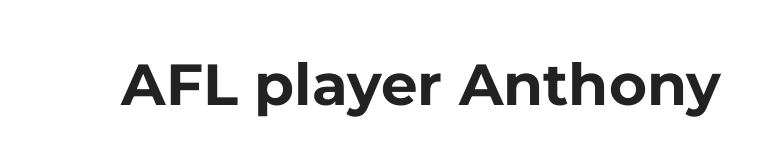
{"serif": "no", "italic": "no", "bold": "yes", "weight": "bold", "width": "normal", "stroke_contrast": "low", "x_height": "medium", "monospaced": "no", "underline": "no", "letter_spacing": "normal", "letter_spacing_em": 0.0, "glyph_px": 58}
